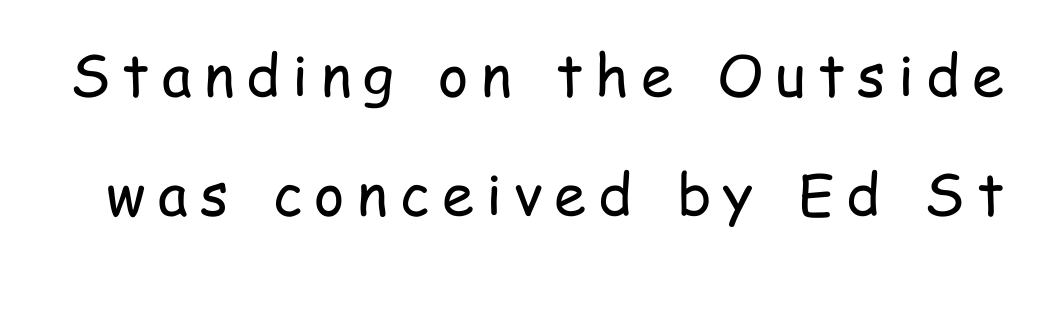
{"serif": "no", "italic": "no", "bold": "no", "weight": "regular", "width": "condensed", "stroke_contrast": "low", "x_height": "medium", "monospaced": "no", "underline": "no", "line_spacing": "loose", "line_spacing_ratio": 2.05, "letter_spacing": "wide", "letter_spacing_em": 0.21, "glyph_px": 58}
